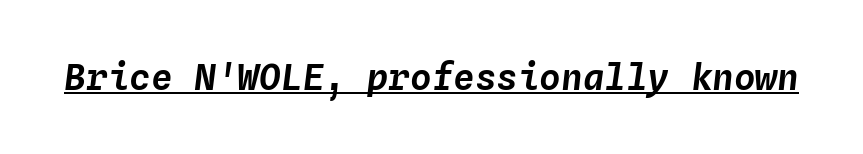
The image shows 36 px text type, italic (leaning right), monospaced; set normal letter spacing, underlined; low stroke contrast and a medium x-height.
